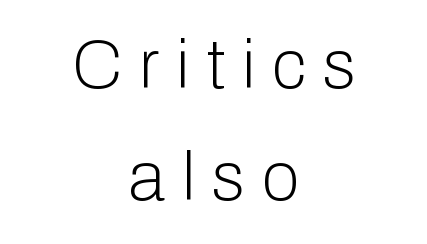
The image shows 68 px light sans-serif type, upright; set centered, normal line spacing (1.65x), unusually wide letter spacing (+0.25 em), not underlined; low stroke contrast and a medium x-height.
